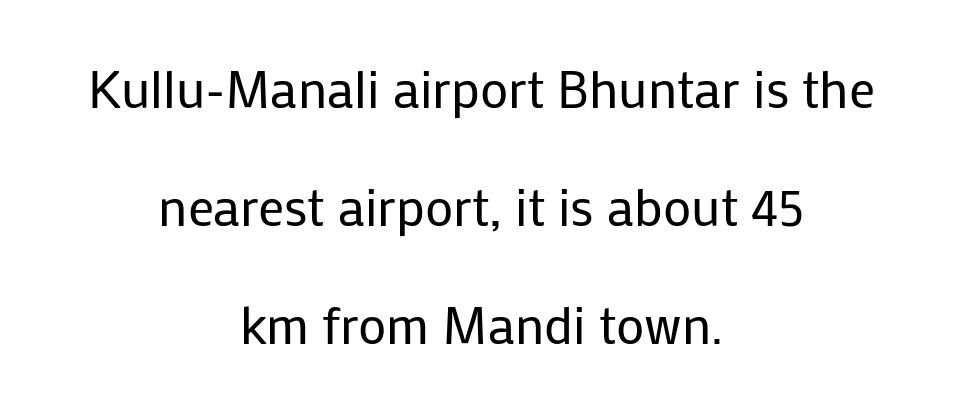
{"serif": "no", "italic": "no", "bold": "no", "weight": "regular", "width": "normal", "stroke_contrast": "low", "x_height": "medium", "monospaced": "no", "underline": "no", "align": "center", "line_spacing": "loose", "line_spacing_ratio": 2.27, "letter_spacing": "normal", "letter_spacing_em": 0.0, "glyph_px": 52}
